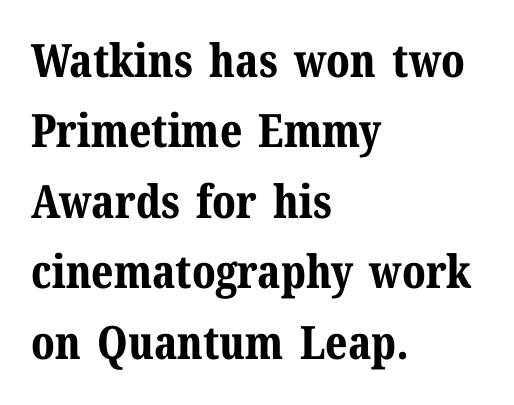
Its strokes are broad and dark, the hallmark of bold type. What kind of face is this? One with serifs. Note the varied advance widths — an 'i' is clearly narrower than an 'm'. Compared with typical body copy, the letter spacing here is the same. The compositor pushed each line to the left boundary.
